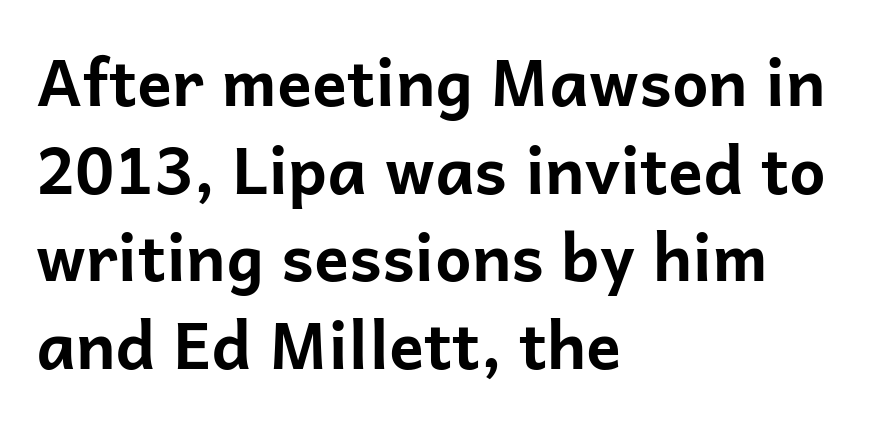
Q: Is the text bold? A: Yes.
Q: Is the text italic (slanted)? A: No, it is upright.
Q: Is the typeface a serif or a sans-serif typeface? A: Sans-serif.
Q: Is the text underlined? A: No.
Q: How is the paragraph aligned? A: Left-aligned.
Q: Is the spacing between letters normal or unusually wide? A: Normal.
Q: Is the spacing between lines tight, normal or loose? A: Normal.
Q: Width (condensed, normal, or wide)? A: Normal.
Q: Stroke contrast? A: Low.
Q: x-height? A: Medium.
Q: Monospaced? A: No.
